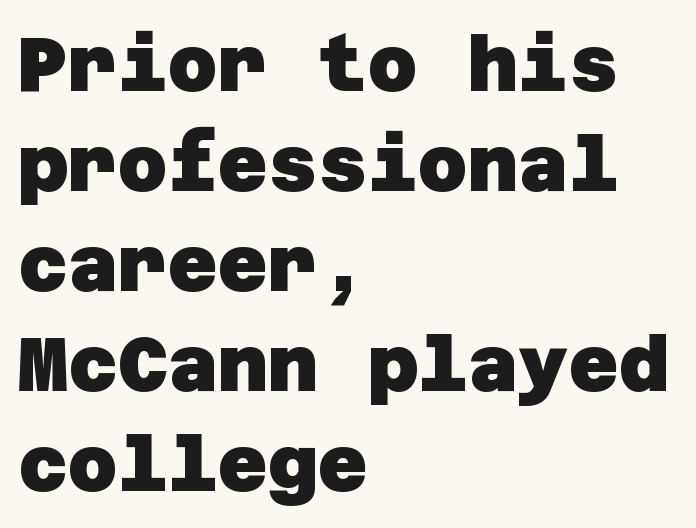
Decoration check: the copy has no underline. Strokes here are thick enough to call this a true bold. This sample uses plain, unmodified letter spacing. The passage shown stacks its lines at a standard gap. In terms of letterform style, serifs are entirely absent. Leftover space on each line is placed entirely after the last word.
